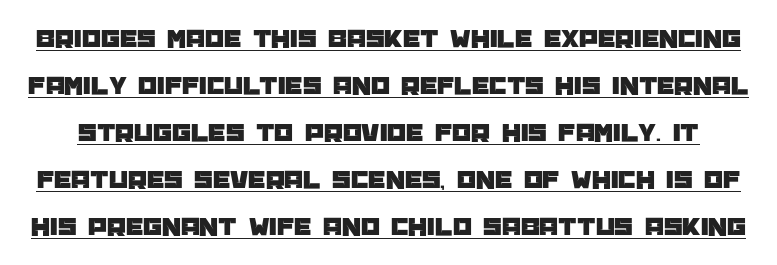
The image shows 27 px text type, upright; set line spacing 1.74x, normal letter spacing, underlined.
